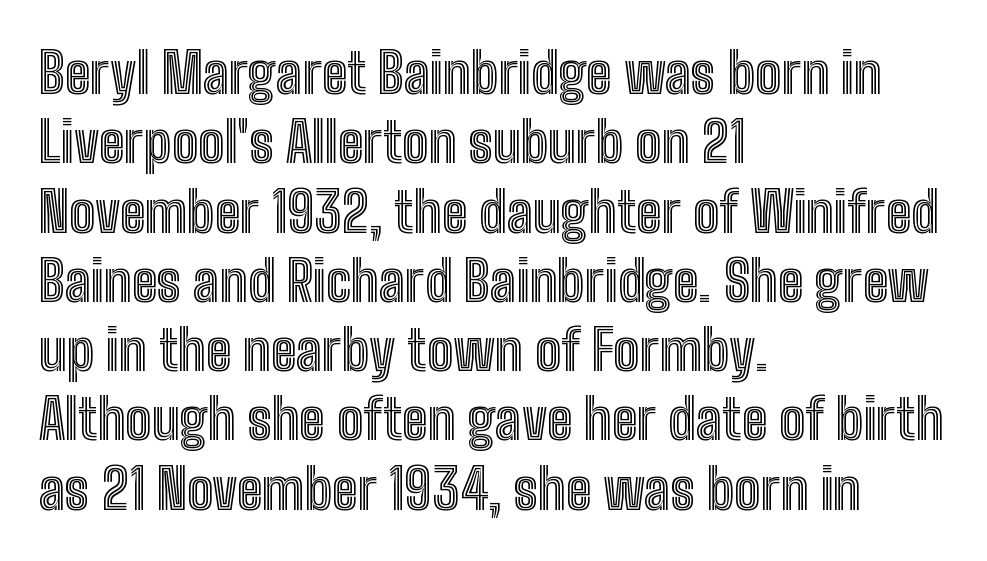
The image shows 55 px condensed type, upright; set left-aligned, normal line spacing (1.26x), normal letter spacing, not underlined; a medium x-height.
